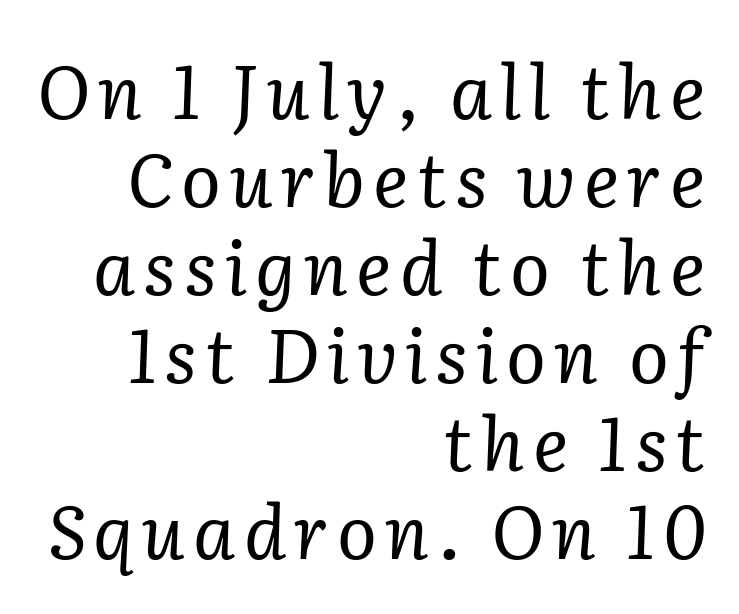
{"serif": "yes", "italic": "yes", "lean": "right", "slant_degrees": 2, "bold": "no", "weight": "regular", "width": "normal", "stroke_contrast": "low", "x_height": "medium", "monospaced": "no", "underline": "no", "align": "right", "line_spacing_ratio": 1.19, "glyph_px": 74}
